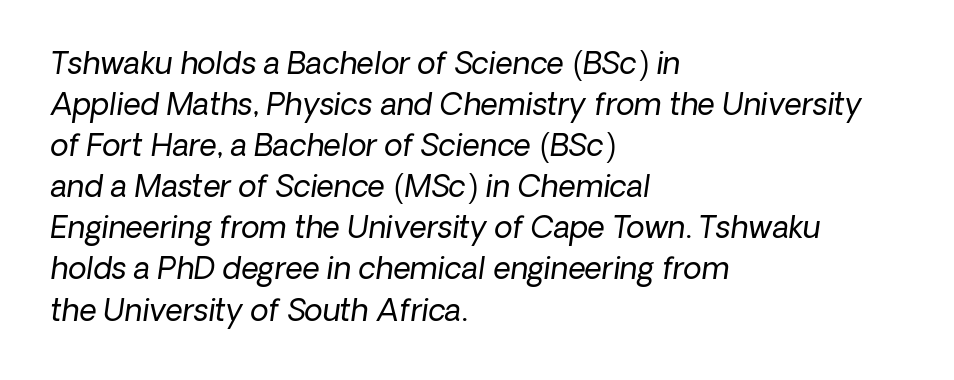
The image shows 30 px regular-weight sans-serif type; set left-aligned, normal line spacing (1.37x), normal letter spacing, not underlined; low stroke contrast and a medium x-height.
